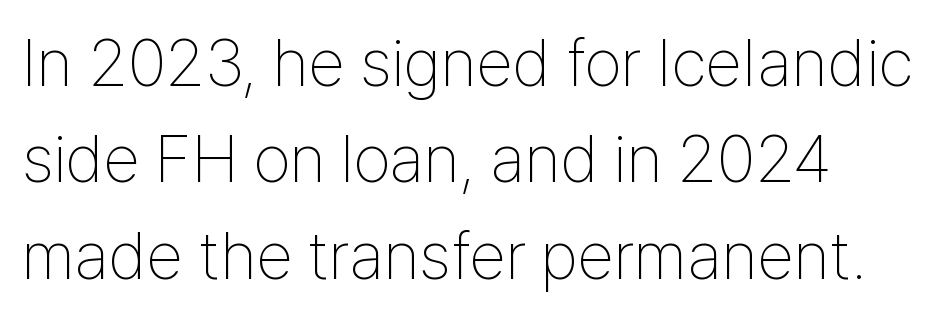
The image shows 67 px thin, condensed sans-serif type, upright; set normal line spacing (1.44x), normal letter spacing, not underlined; low stroke contrast and a medium x-height.
